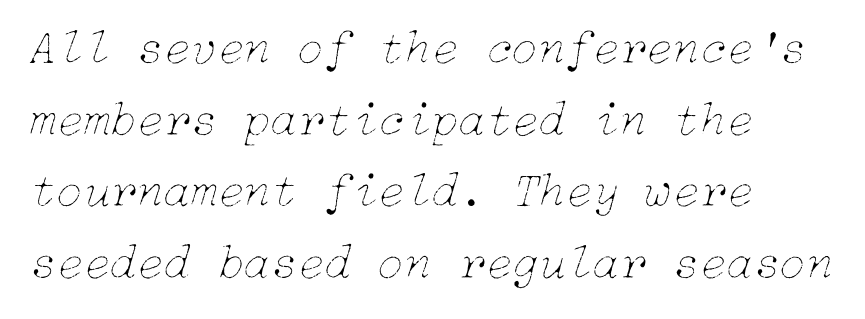
{"italic": "yes", "lean": "right", "slant_degrees": 15, "bold": "no", "weight": "thin", "width": "normal", "stroke_contrast": "low", "x_height": "medium", "underline": "no", "align": "left", "line_spacing": "normal", "line_spacing_ratio": 1.46, "letter_spacing": "normal", "letter_spacing_em": 0.0, "glyph_px": 49}
